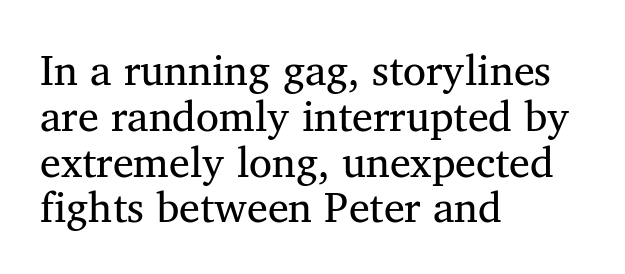
{"serif": "yes", "width": "normal", "stroke_contrast": "medium", "x_height": "medium", "monospaced": "no", "underline": "no", "align": "left", "line_spacing": "tight", "line_spacing_ratio": 1.09, "letter_spacing": "normal", "letter_spacing_em": 0.0, "glyph_px": 42}
